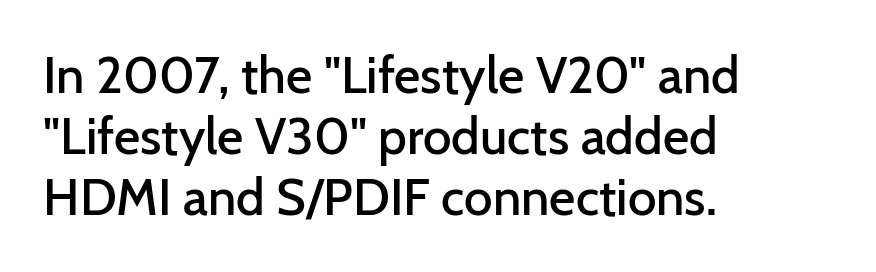
{"serif": "no", "italic": "no", "bold": "semi", "weight": "semibold", "width": "normal", "stroke_contrast": "low", "x_height": "medium", "monospaced": "no", "underline": "no", "align": "left", "line_spacing_ratio": 1.2, "letter_spacing": "normal", "letter_spacing_em": 0.0, "glyph_px": 51}
